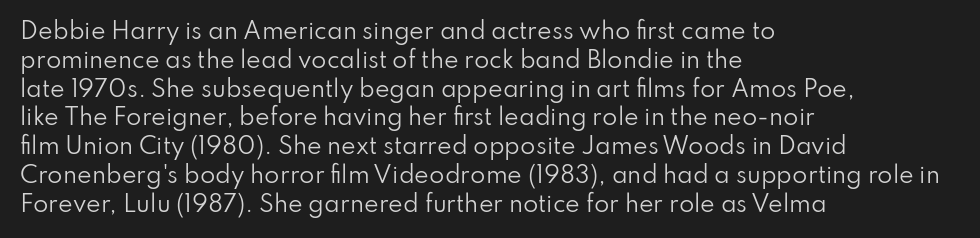
No extra ink here — the face is not bold. The ragged edge is on the right, which tells us the setting is flush left. Decoration check: the copy has no underline. Between one letter and the next there's only the usual sliver of space. No italicization has been applied; the sample stays upright. Successive baselines arrive at the customary interval.
